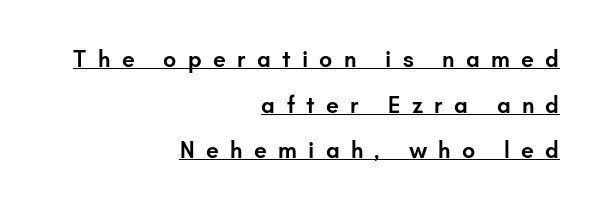
{"italic": "no", "bold": "semi", "underline": "yes", "align": "right", "line_spacing": "loose", "line_spacing_ratio": 1.98, "letter_spacing": "wide", "letter_spacing_em": 0.49, "glyph_px": 23}
